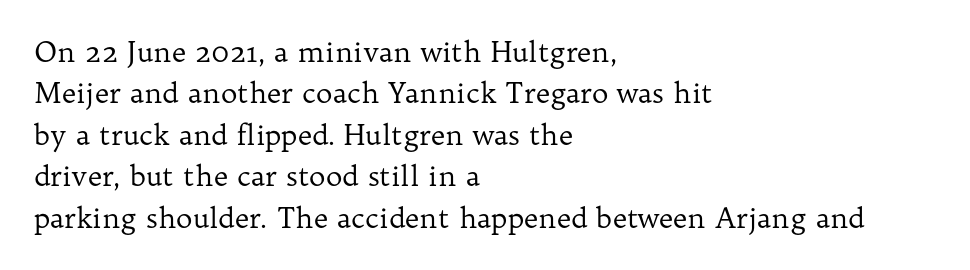
Q: Is the text bold? A: No.
Q: Is the text italic (slanted)? A: No, it is upright.
Q: Is the typeface a serif or a sans-serif typeface? A: Serif.
Q: Is the text underlined? A: No.
Q: How is the paragraph aligned? A: Left-aligned.
Q: Is the spacing between letters normal or unusually wide? A: Normal.
Q: Is the spacing between lines tight, normal or loose? A: Normal.
Q: Width (condensed, normal, or wide)? A: Normal.
Q: Stroke contrast? A: Low.
Q: x-height? A: Medium.
Q: Monospaced? A: No.
